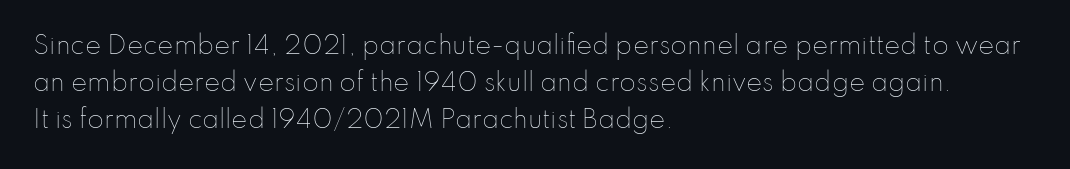
Q: Is the text bold? A: No.
Q: Is the text italic (slanted)? A: No, it is upright.
Q: Is the text underlined? A: No.
Q: How is the paragraph aligned? A: Left-aligned.
Q: Is the spacing between letters normal or unusually wide? A: Normal.
Q: Is the spacing between lines tight, normal or loose? A: Normal.
